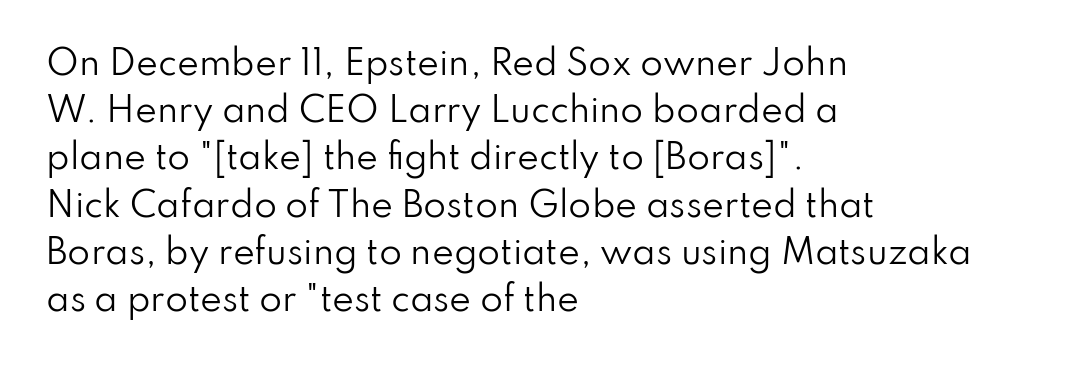
Q: Is the text bold? A: No.
Q: Is the text italic (slanted)? A: No, it is upright.
Q: Is the typeface a serif or a sans-serif typeface? A: Sans-serif.
Q: Is the text underlined? A: No.
Q: How is the paragraph aligned? A: Left-aligned.
Q: Is the spacing between letters normal or unusually wide? A: Normal.
Q: Is the spacing between lines tight, normal or loose? A: Normal.
Q: Width (condensed, normal, or wide)? A: Normal.
Q: Stroke contrast? A: Low.
Q: x-height? A: Small.
Q: Monospaced? A: No.
